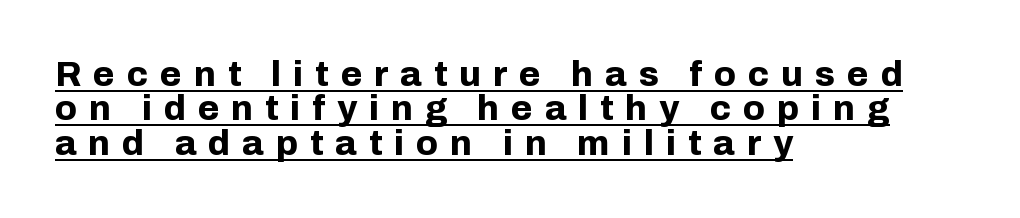
The image shows 35 px bold sans-serif type, upright; set left-aligned, tight line spacing (0.98x), unusually wide letter spacing (+0.34 em), underlined; low stroke contrast and a medium x-height.
